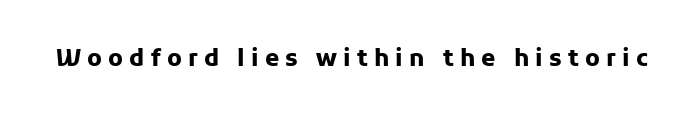
The image shows 23 px bold type, upright; set unusually wide letter spacing (+0.27 em), not underlined.
